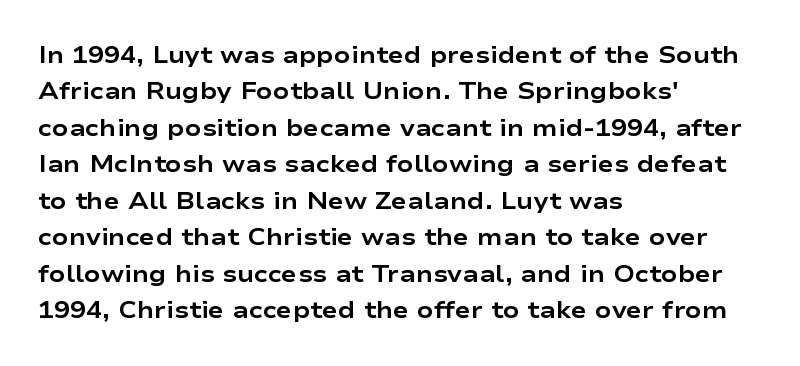
The image shows 24 px bold type, upright; set left-aligned, normal line spacing (1.52x), normal letter spacing, not underlined.
